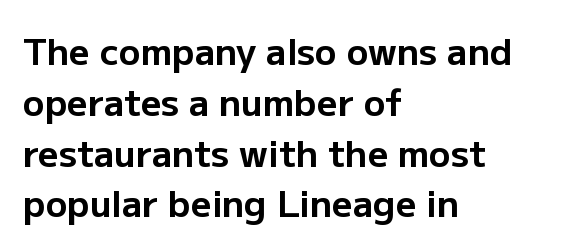
Q: Is the text bold? A: Yes.
Q: Is the text italic (slanted)? A: No, it is upright.
Q: Is the typeface a serif or a sans-serif typeface? A: Sans-serif.
Q: Is the text underlined? A: No.
Q: How is the paragraph aligned? A: Left-aligned.
Q: Is the spacing between letters normal or unusually wide? A: Normal.
Q: Is the spacing between lines tight, normal or loose? A: Normal.
Q: Width (condensed, normal, or wide)? A: Normal.
Q: Stroke contrast? A: Low.
Q: x-height? A: Medium.
Q: Monospaced? A: No.
